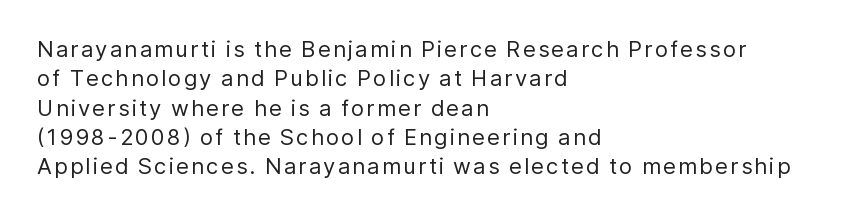
Q: Is the text bold? A: No.
Q: Is the text italic (slanted)? A: No, it is upright.
Q: Is the text underlined? A: No.
Q: How is the paragraph aligned? A: Left-aligned.
Q: Is the spacing between lines tight, normal or loose? A: Normal.
